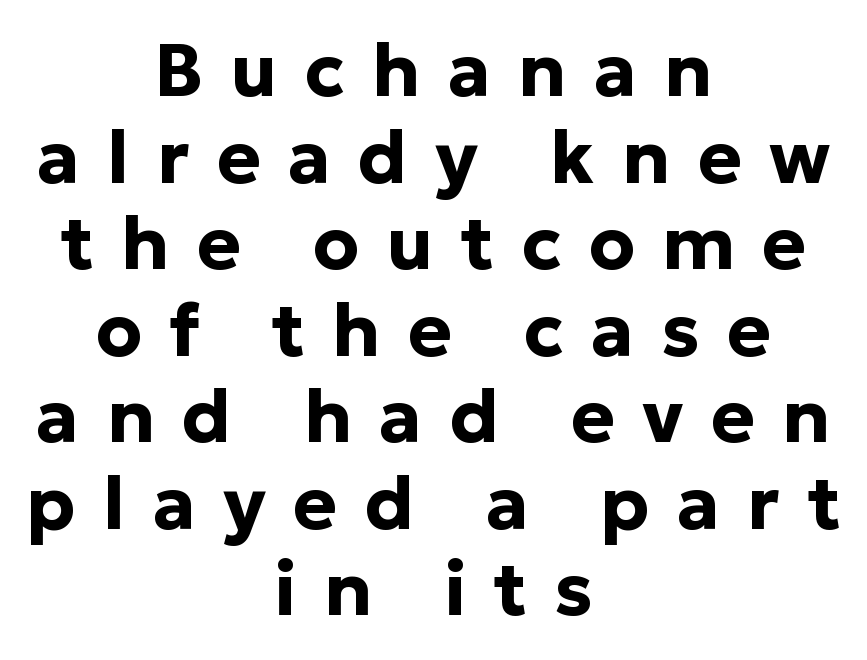
The image shows 74 px bold sans-serif type, upright; set centered, line spacing 1.17x, unusually wide letter spacing (+0.37 em), not underlined; low stroke contrast and a medium x-height.
